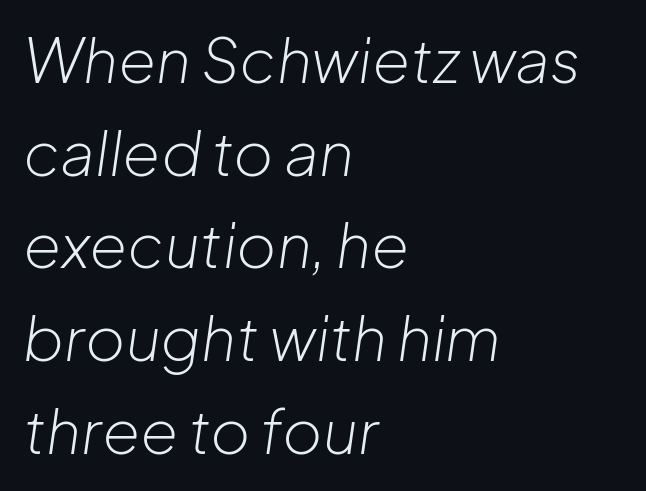
The image shows 61 px light type, italic (leaning right); set left-aligned, normal line spacing (1.52x), normal letter spacing, not underlined; low stroke contrast and a medium x-height.
